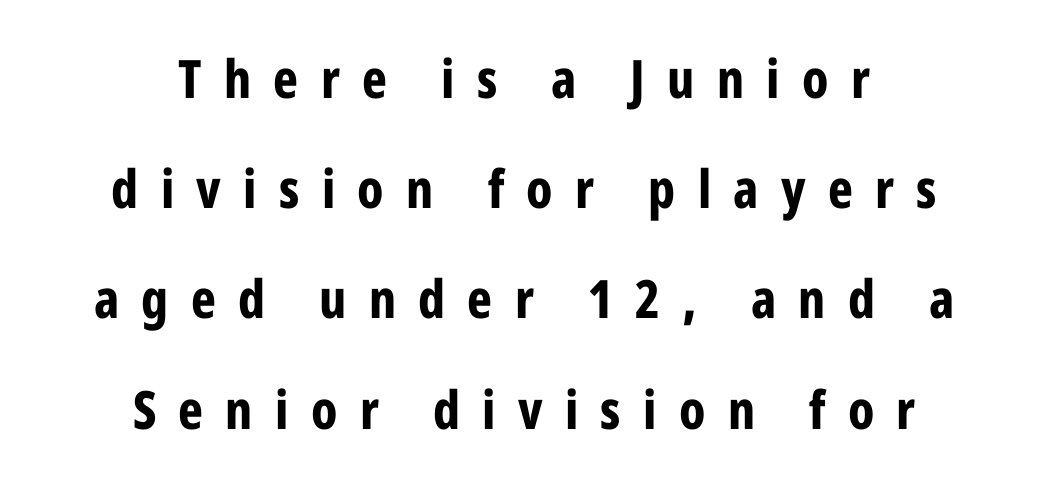
{"serif": "no", "italic": "no", "bold": "yes", "weight": "bold", "width": "condensed", "stroke_contrast": "low", "x_height": "medium", "monospaced": "no", "underline": "no", "align": "center", "line_spacing": "loose", "line_spacing_ratio": 2.08, "letter_spacing": "wide", "letter_spacing_em": 0.42, "glyph_px": 53}
